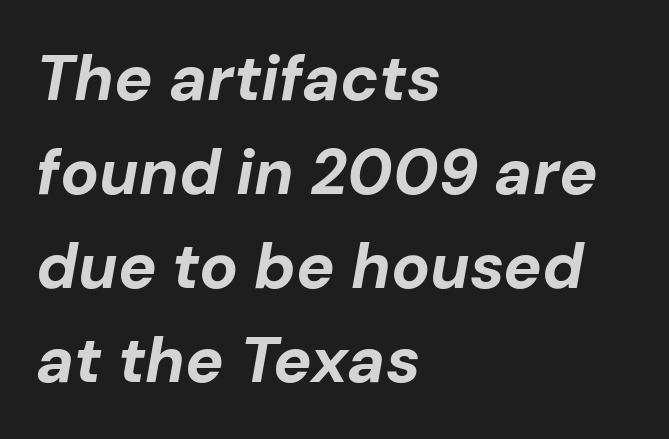
{"italic": "yes", "lean": "right", "slant_degrees": 10, "bold": "yes", "weight": "bold", "width": "normal", "stroke_contrast": "low", "x_height": "medium", "monospaced": "no", "underline": "no", "align": "left", "line_spacing": "normal", "line_spacing_ratio": 1.47, "letter_spacing": "normal", "letter_spacing_em": 0.0, "glyph_px": 64}
